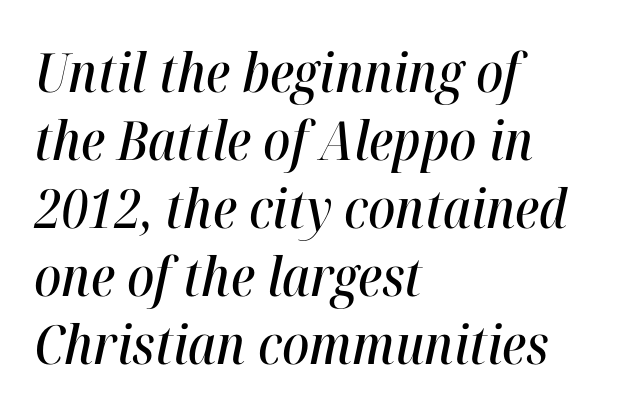
{"italic": "yes", "lean": "right", "slant_degrees": 12, "width": "condensed", "stroke_contrast": "high", "x_height": "medium", "monospaced": "no", "underline": "no", "align": "left", "line_spacing": "normal", "line_spacing_ratio": 1.26, "letter_spacing": "normal", "letter_spacing_em": 0.0, "glyph_px": 54}
